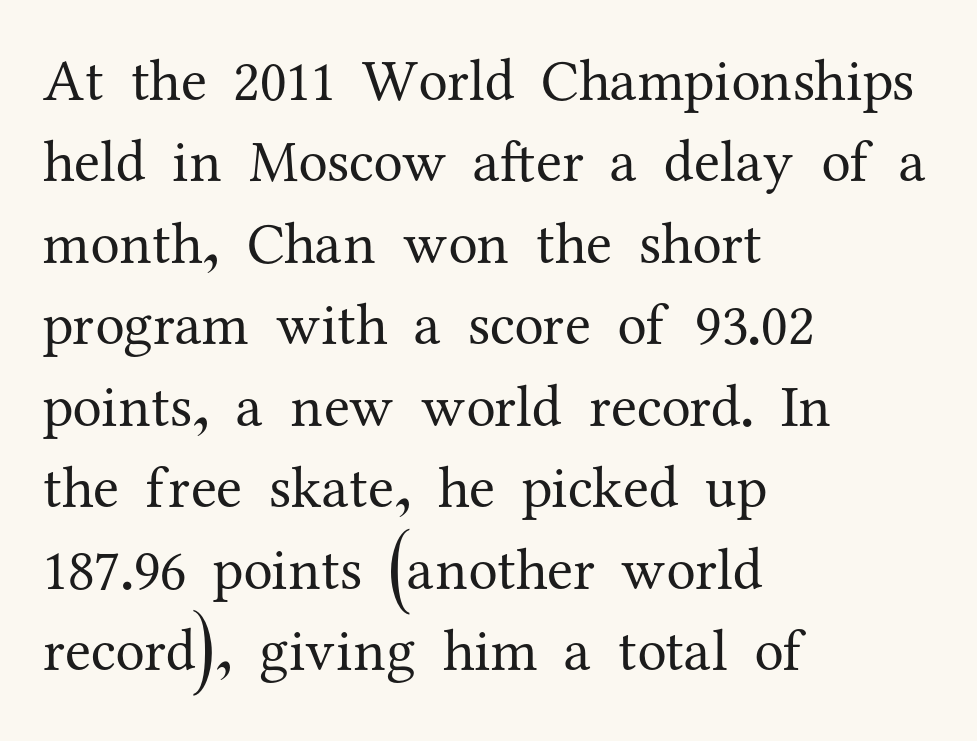
Nobody drew a line under any word here. Observe the serifs anchoring each vertical stroke in this sample. Heaviness? Minimal to ordinary, like unemphasized prose. The letterforms sit shoulder to shoulder at normal distance. The rendering anchors every line to the left-hand side.
